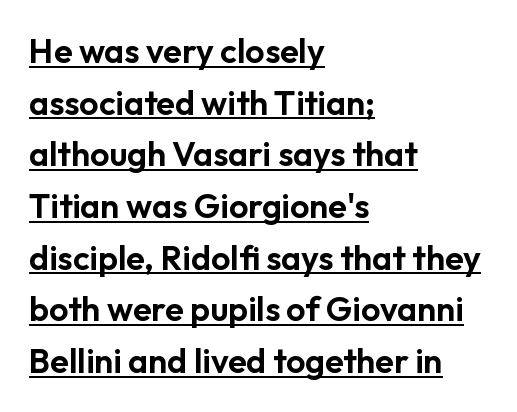
The passage shown has conventional tracking throughout. Whoever set this chose a conventional vertical rhythm. Glance below the letters and you will spot a drawn line. Characters remain perfectly vertical along every line. Do the characters align in a grid? No, the font is proportional.
